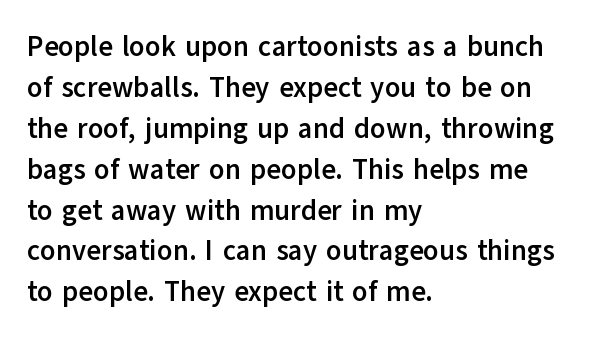
Q: Is the text bold? A: Yes.
Q: Is the text italic (slanted)? A: No, it is upright.
Q: Is the typeface a serif or a sans-serif typeface? A: Sans-serif.
Q: Is the text underlined? A: No.
Q: How is the paragraph aligned? A: Left-aligned.
Q: Is the spacing between letters normal or unusually wide? A: Normal.
Q: Is the spacing between lines tight, normal or loose? A: Normal.
Q: Width (condensed, normal, or wide)? A: Normal.
Q: Stroke contrast? A: Low.
Q: x-height? A: Medium.
Q: Monospaced? A: No.
